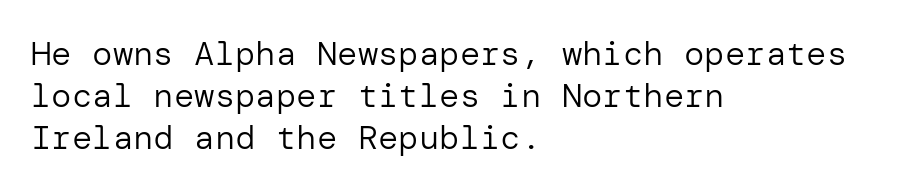
Summary of weight: not heavy and not bold. Tall strokes in this sample are plumb rather than angled. Examine the stroke ends and you'll find no serifs. Tracking value appears to be zero — textbook default spacing. The foot of each line stays bare and open.
